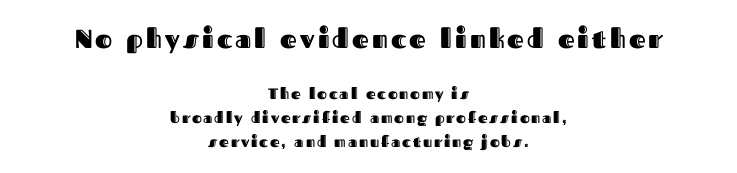
The image shows 26 px text type, upright; set centered, normal line spacing (1.59x), not underlined; the first (top) block is 1.73x larger.
